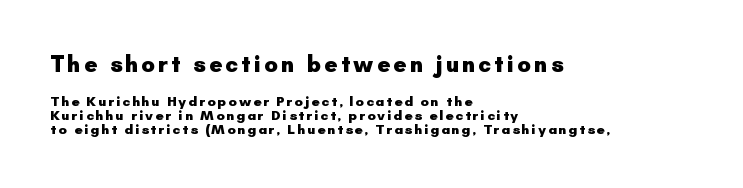
{"italic": "no", "bold": "yes", "underline": "no", "align": "left", "line_spacing": "tight", "line_spacing_ratio": 1.01, "larger_block": "first", "size_ratio": 1.64, "glyph_px": 23}
